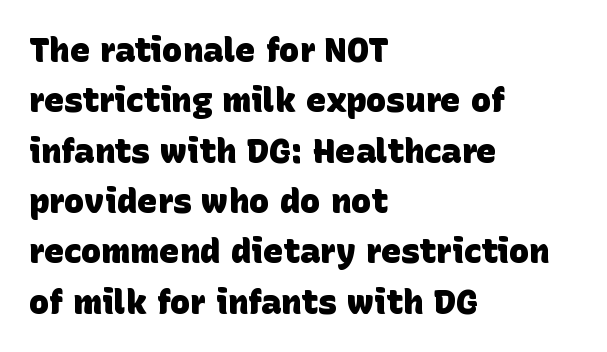
{"serif": "no", "bold": "yes", "weight": "heavy", "width": "normal", "stroke_contrast": "low", "x_height": "large", "monospaced": "no", "underline": "no", "align": "left", "line_spacing": "normal", "line_spacing_ratio": 1.48, "letter_spacing": "normal", "letter_spacing_em": 0.0, "glyph_px": 34}
